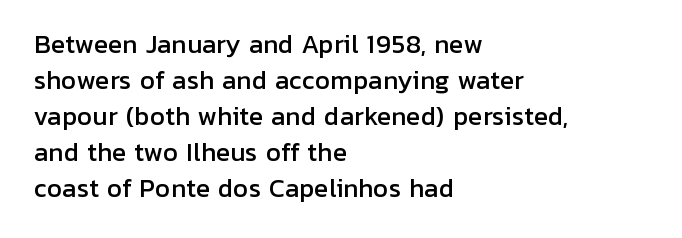
You can tell it's not italic because the verticals are truly vertical. Whoever set this chose a conventional vertical rhythm. The line texture is even and compact thanks to regular tracking. Each row of text sits above clean, open space.
